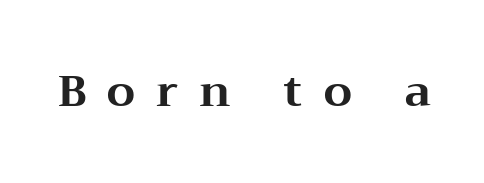
{"serif": "yes", "italic": "no", "bold": "yes", "weight": "bold", "width": "wide", "stroke_contrast": "medium", "x_height": "medium", "monospaced": "no", "underline": "no", "letter_spacing": "wide", "letter_spacing_em": 0.48, "glyph_px": 44}
